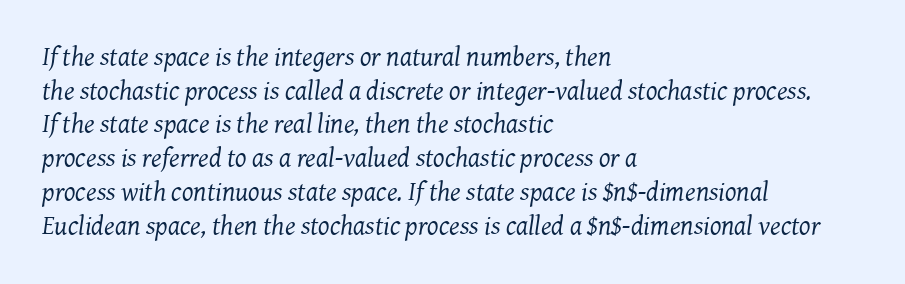
Q: Is the text bold? A: No.
Q: Is the text italic (slanted)? A: Yes, it leans right by about 7 degrees.
Q: Is the text underlined? A: No.
Q: How is the paragraph aligned? A: Left-aligned.
Q: Is the spacing between letters normal or unusually wide? A: Normal.
Q: Is the spacing between lines tight, normal or loose? A: Normal.
